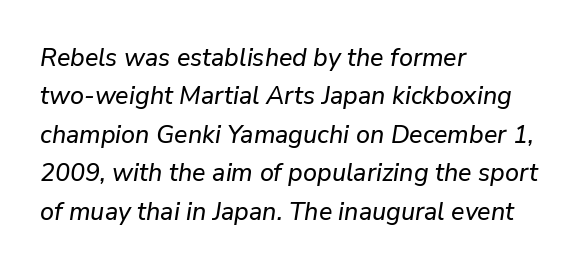
Rule under the text: the space is simply empty. The passage shown has conventional tracking throughout. Left-aligned paragraph, ragged on the right. Horizontal bands of white between lines are of average thickness. If you drew a line through each stem, it would be angled.
